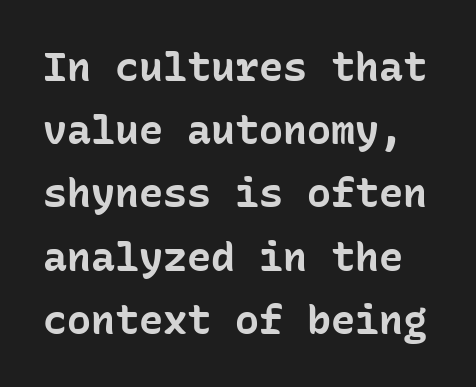
{"serif": "no", "italic": "no", "bold": "yes", "weight": "bold", "width": "normal", "stroke_contrast": "low", "x_height": "medium", "monospaced": "yes", "underline": "no", "line_spacing": "normal", "line_spacing_ratio": 1.58, "letter_spacing": "normal", "letter_spacing_em": 0.0, "glyph_px": 40}
